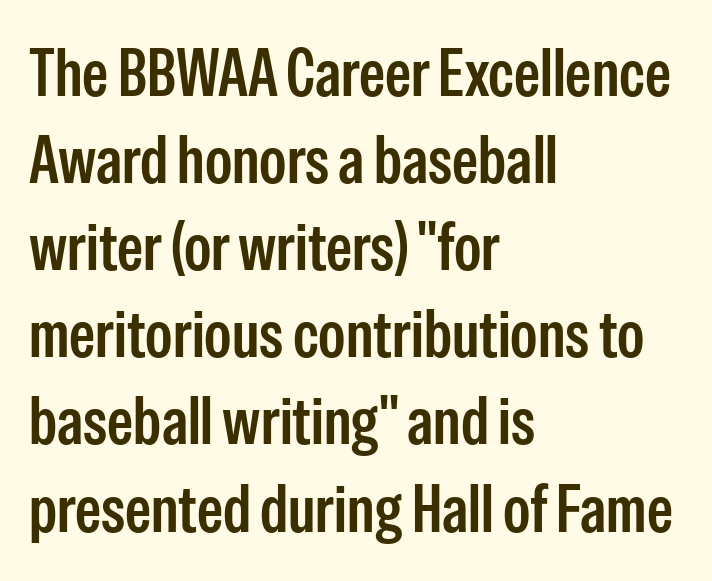
In CSS terms this would be text-align: left. Letter spacing: default. The type sits square on the baseline with zero lean. Each new line begins a customary step beneath the previous one. Think of a printed novel: that variable character pitch is what you see here. Examine the stroke ends and you'll find no serifs.
